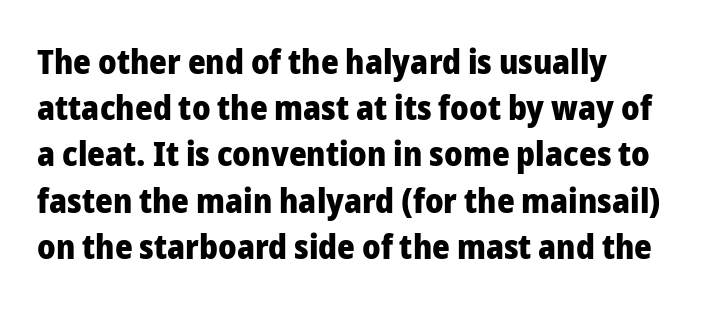
The rendering uses a bold face; every stroke is thick and dark. Do the letters lean? They stand straight. One glance says typical: line gaps are just what's usual. A sans-serif font was chosen for this passage. Has an underline been added? It has not. The rendering uses natural spacing where letterforms have individual widths.
